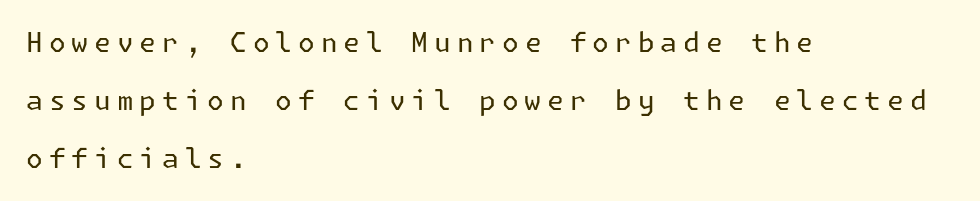
The image shows 27 px text type, upright; set left-aligned, loose line spacing (2.15x), unusually wide letter spacing (+0.22 em), not underlined.
